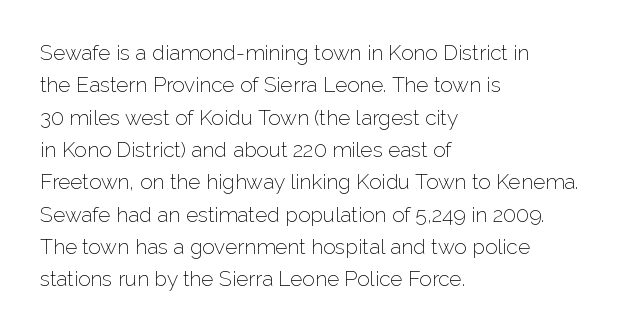
{"italic": "no", "bold": "no", "underline": "no", "align": "left", "line_spacing": "normal", "line_spacing_ratio": 1.54, "letter_spacing": "normal", "letter_spacing_em": 0.0, "glyph_px": 21}
